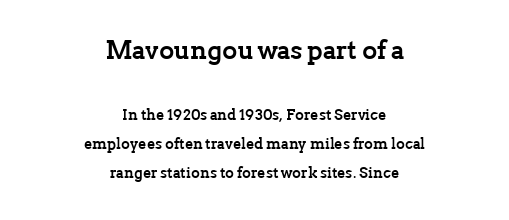
The passage shown is not underscored anywhere. Posture: upright roman. A typesetter would call this zero additional tracking. Thick stems and heavy bowls — unmistakably bold.
